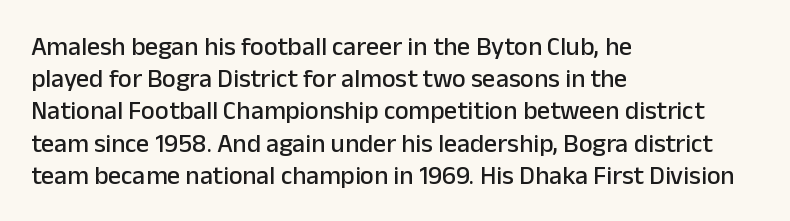
Q: Is the text italic (slanted)? A: No, it is upright.
Q: Is the text underlined? A: No.
Q: How is the paragraph aligned? A: Left-aligned.
Q: Is the spacing between letters normal or unusually wide? A: Normal.
